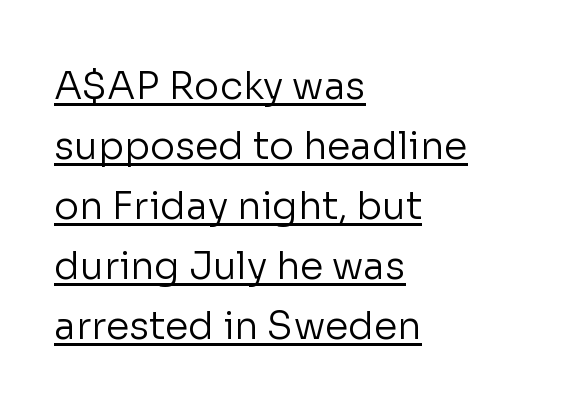
Q: Is the text bold? A: No.
Q: Is the text italic (slanted)? A: No, it is upright.
Q: Is the typeface a serif or a sans-serif typeface? A: Sans-serif.
Q: Is the text underlined? A: Yes.
Q: How is the paragraph aligned? A: Left-aligned.
Q: Is the spacing between letters normal or unusually wide? A: Normal.
Q: Is the spacing between lines tight, normal or loose? A: Normal.
Q: Width (condensed, normal, or wide)? A: Normal.
Q: Stroke contrast? A: Low.
Q: x-height? A: Medium.
Q: Monospaced? A: No.
